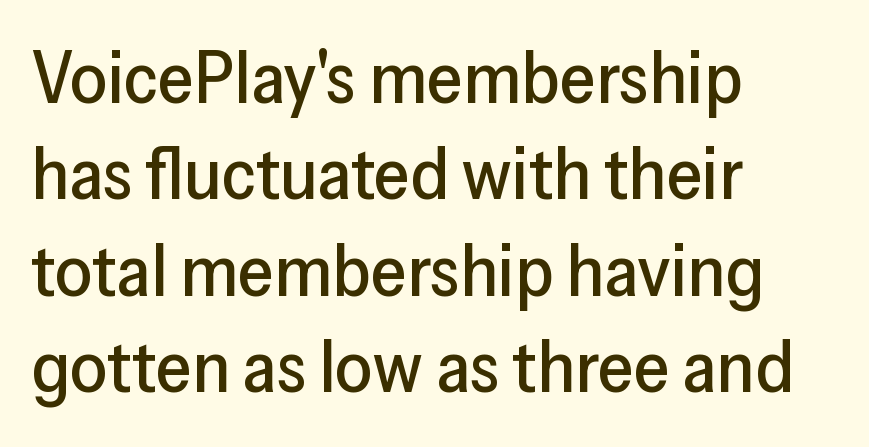
Q: Is the text italic (slanted)? A: No, it is upright.
Q: Is the typeface a serif or a sans-serif typeface? A: Sans-serif.
Q: Is the text underlined? A: No.
Q: How is the paragraph aligned? A: Left-aligned.
Q: Is the spacing between letters normal or unusually wide? A: Normal.
Q: Is the spacing between lines tight, normal or loose? A: Normal.
Q: Width (condensed, normal, or wide)? A: Normal.
Q: Stroke contrast? A: Low.
Q: x-height? A: Medium.
Q: Monospaced? A: No.
